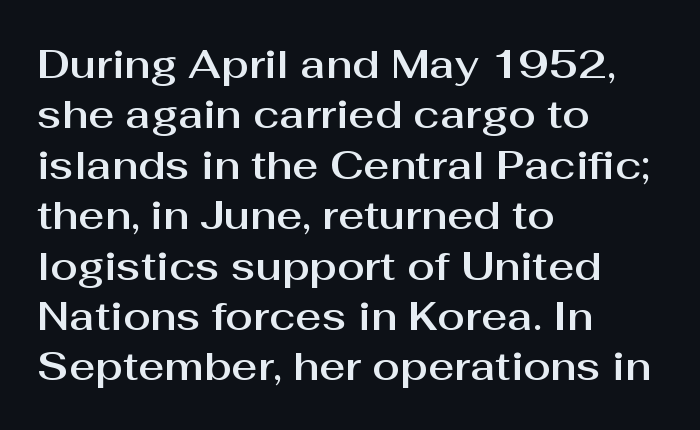
Q: Is the text italic (slanted)? A: No, it is upright.
Q: Is the typeface a serif or a sans-serif typeface? A: Sans-serif.
Q: Is the text underlined? A: No.
Q: How is the paragraph aligned? A: Left-aligned.
Q: Is the spacing between letters normal or unusually wide? A: Normal.
Q: Is the spacing between lines tight, normal or loose? A: Normal.
Q: Width (condensed, normal, or wide)? A: Normal.
Q: Stroke contrast? A: Medium.
Q: x-height? A: Medium.
Q: Monospaced? A: No.
